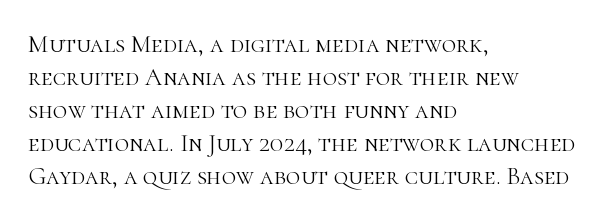
The setting favours the left margin, as ordinary paragraphs usually do. The letters stand upright; this is a roman face. Does the leading feel generous? No, just average. The passage shown has conventional tracking throughout. Each stroke keeps to a modest, everyday thickness or less.
